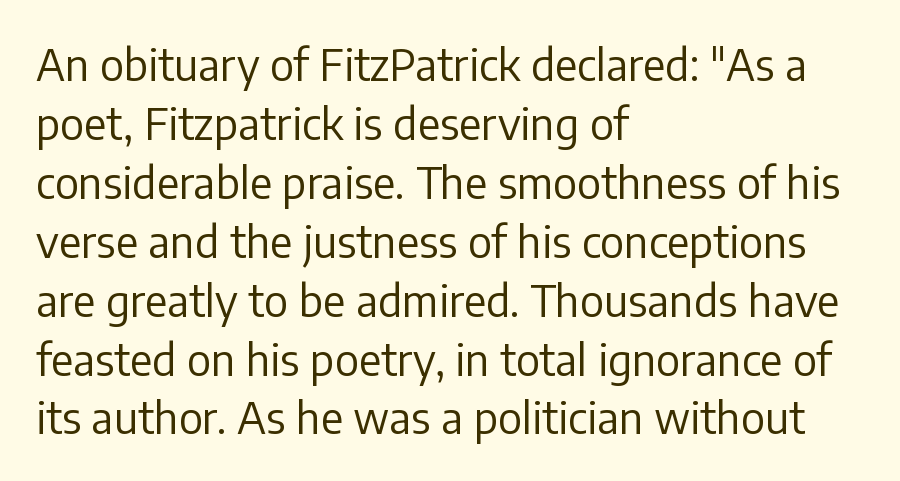
{"serif": "no", "italic": "no", "bold": "no", "weight": "regular", "width": "normal", "stroke_contrast": "low", "x_height": "medium", "monospaced": "no", "underline": "no", "align": "left", "line_spacing": "normal", "line_spacing_ratio": 1.37, "letter_spacing": "normal", "letter_spacing_em": 0.0, "glyph_px": 43}
